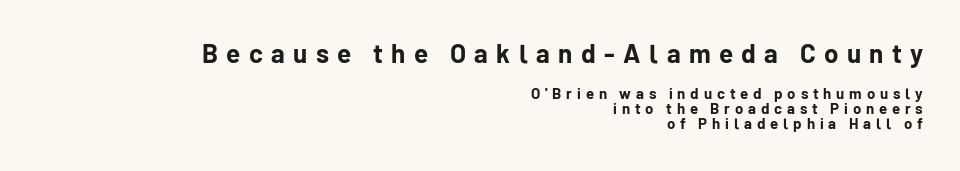
Italic? Not at all — the glyphs are vertical. Quick note: interline space is minimal. Right-aligned paragraph, ragged on the left. The glyphs have the mass of a bold cut. The designer gave the opening block more size than the closing block.
